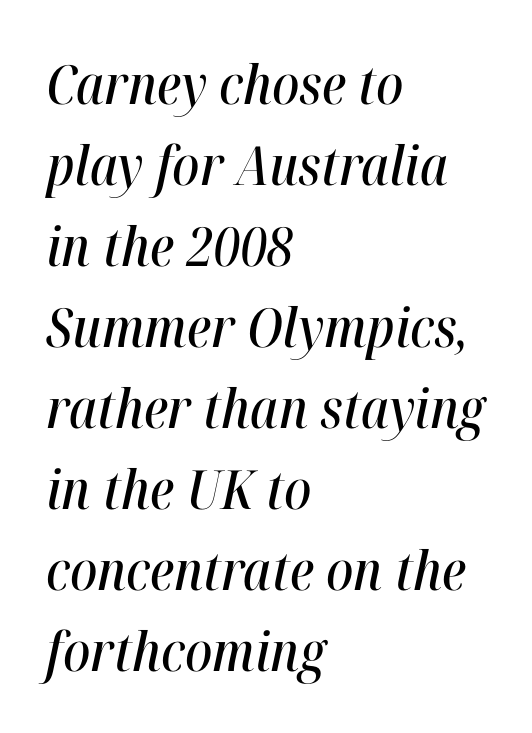
The text carries the slant typical of an italic or oblique font. Character widths vary here, with narrow letters taking less room than wide ones. Line starts are locked; line ends wander. The foot of each line stays bare and open. Line spacing here is normal. Characters follow at the spacing the type designer built in.
